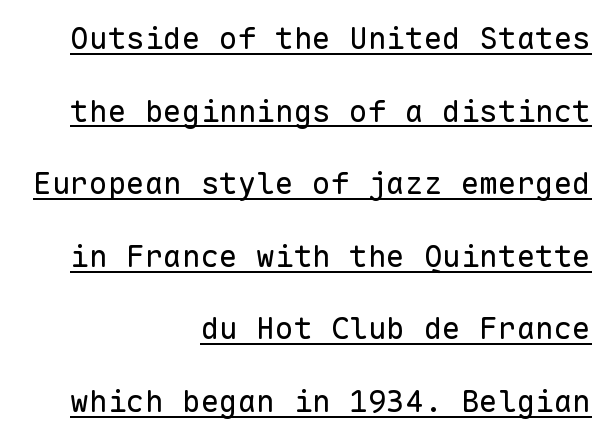
{"serif": "no", "italic": "no", "bold": "no", "weight": "regular", "width": "normal", "stroke_contrast": "low", "x_height": "medium", "monospaced": "yes", "underline": "yes", "align": "right", "line_spacing": "loose", "line_spacing_ratio": 2.34, "letter_spacing": "normal", "letter_spacing_em": 0.0, "glyph_px": 31}
